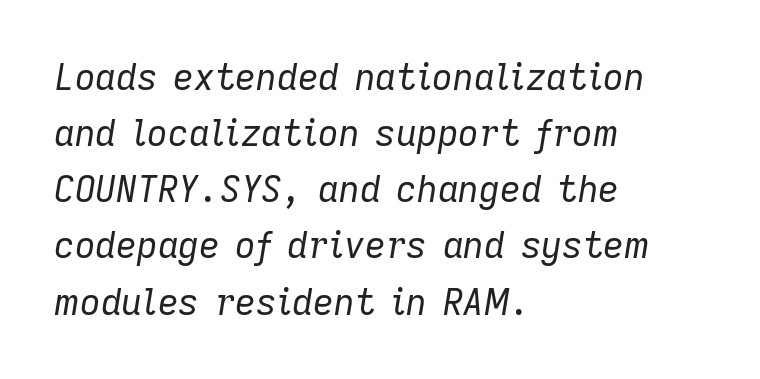
{"italic": "yes", "lean": "right", "slant_degrees": 9, "bold": "no", "weight": "regular", "width": "normal", "stroke_contrast": "low", "x_height": "medium", "monospaced": "no", "underline": "no", "align": "left", "line_spacing": "normal", "line_spacing_ratio": 1.56, "letter_spacing": "normal", "letter_spacing_em": 0.0, "glyph_px": 36}
